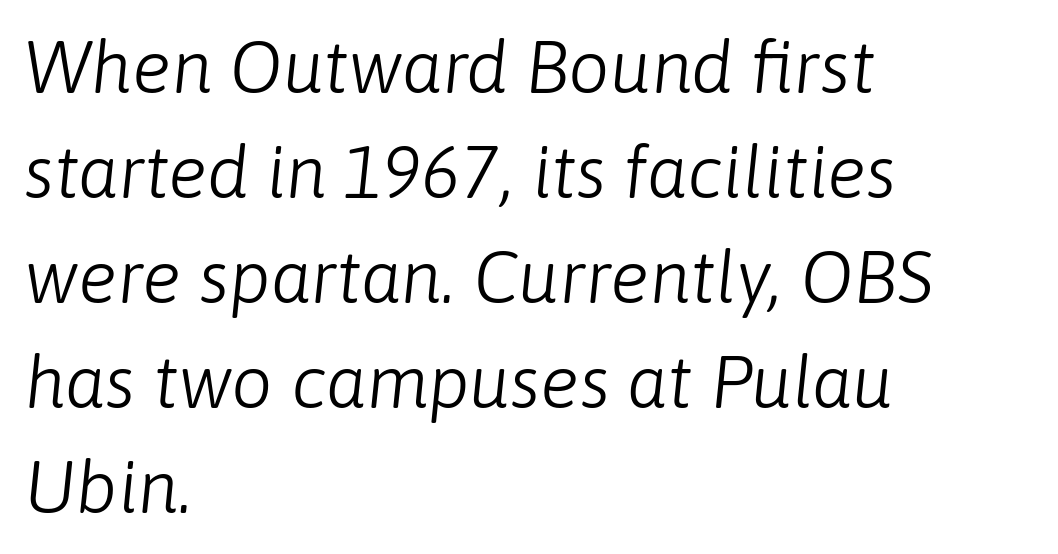
The image shows 73 px light type, italic (leaning right); set left-aligned, normal line spacing (1.44x), normal letter spacing, not underlined; low stroke contrast and a medium x-height.
